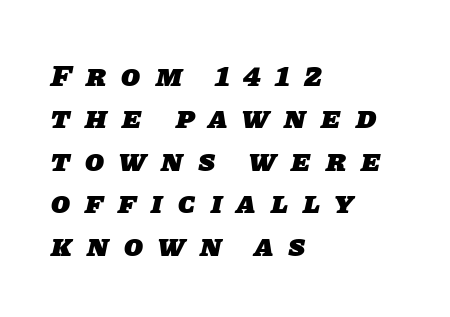
{"bold": "yes", "weight": "heavy", "width": "normal", "stroke_contrast": "low", "x_height": "large", "monospaced": "no", "underline": "no", "align": "left", "line_spacing": "normal", "line_spacing_ratio": 1.37, "letter_spacing": "wide", "letter_spacing_em": 0.49, "glyph_px": 31}
